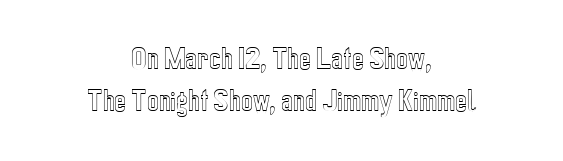
{"italic": "no", "underline": "no", "align": "center", "line_spacing": "normal", "line_spacing_ratio": 1.67, "letter_spacing": "normal", "letter_spacing_em": 0.0, "glyph_px": 25}
